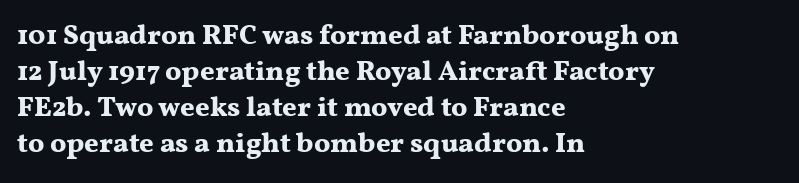
The image shows 28 px bold, wide serif type, upright; set left-aligned, normal line spacing (1.29x), normal letter spacing, not underlined; medium stroke contrast and a medium x-height.
